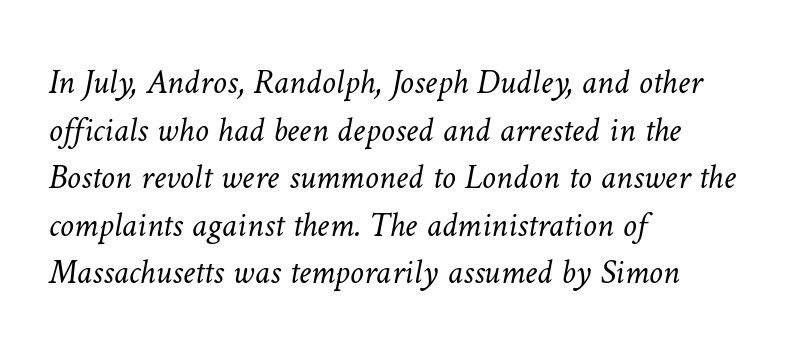
{"bold": "no", "weight": "light", "width": "normal", "stroke_contrast": "low", "x_height": "medium", "monospaced": "no", "underline": "no", "align": "left", "line_spacing": "normal", "line_spacing_ratio": 1.36, "letter_spacing": "normal", "letter_spacing_em": 0.0, "glyph_px": 35}
